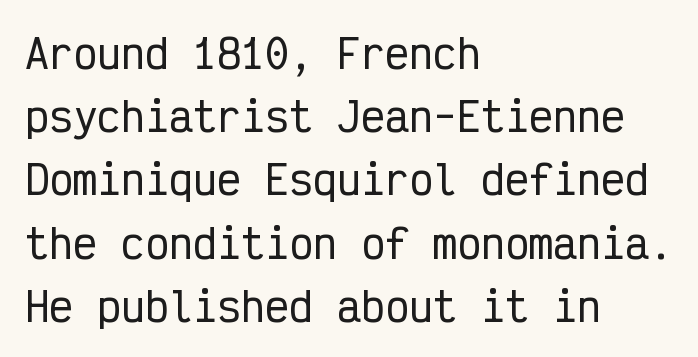
The image shows 40 px condensed sans-serif type, upright, monospaced; set left-aligned, normal line spacing (1.58x), normal letter spacing, not underlined; low stroke contrast and a medium x-height.
